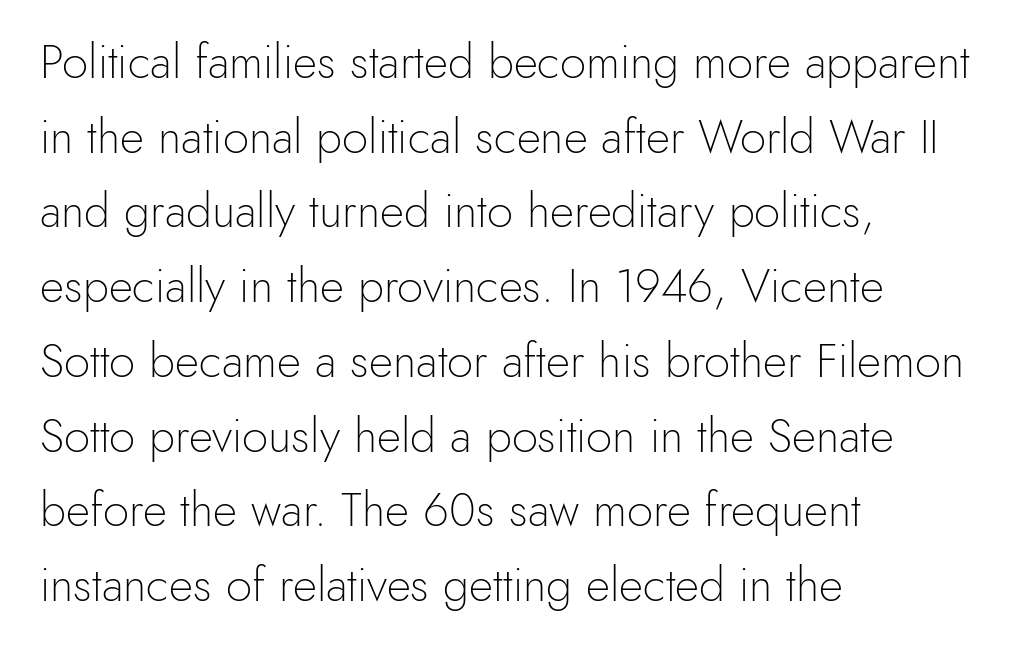
The image shows 47 px light sans-serif type, upright; set left-aligned, normal line spacing (1.59x), normal letter spacing, not underlined; a small x-height.
